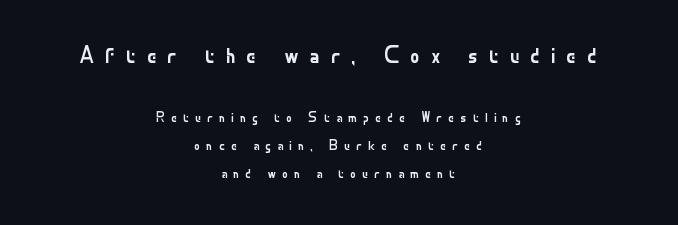
The image shows 24 px text type, upright; set centered, loose line spacing (1.99x), unusually wide letter spacing (+0.44 em), not underlined; the first (top) block is 1.71x larger.
